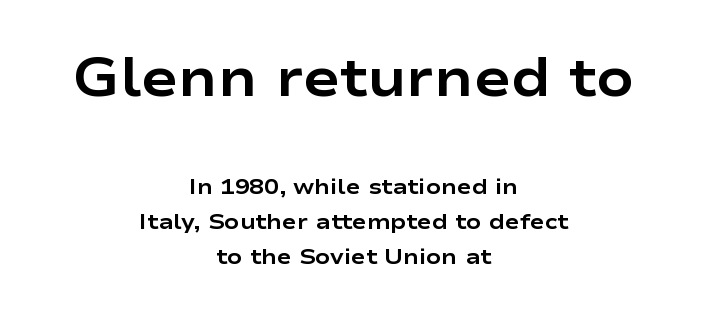
No italicization has been applied; the sample stays upright. The string is rendered with underlining switched off. Whoever set this chose a conventional vertical rhythm. The designer gave the opening block more size than the closing block.
